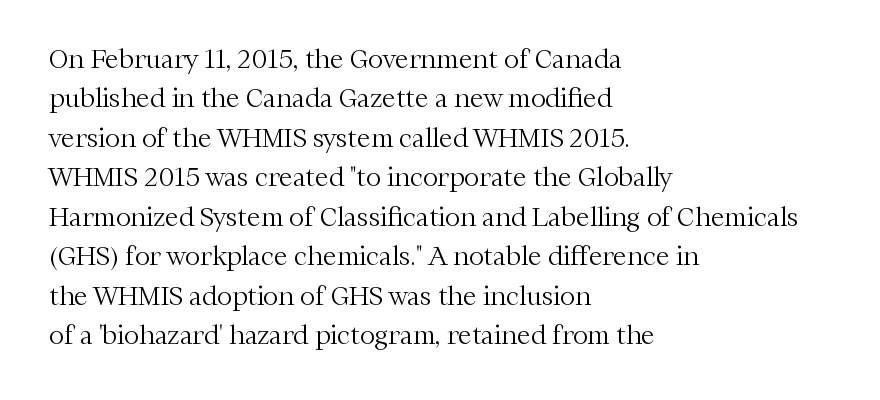
The image shows 25 px text type, upright; set left-aligned, normal line spacing (1.58x), normal letter spacing, not underlined.
